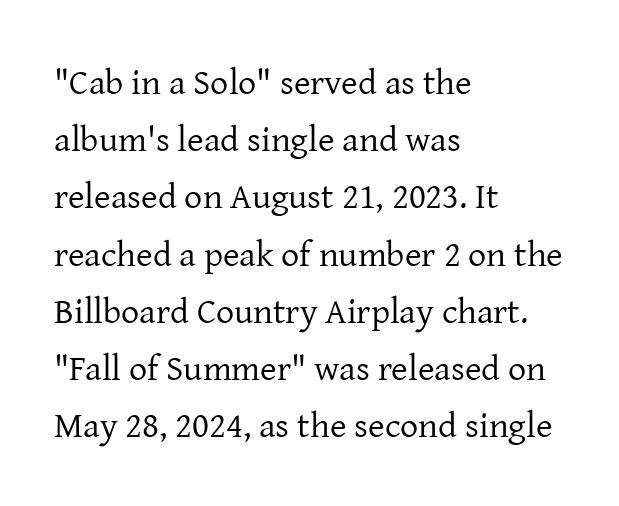
A quiet, ordinary-to-light weight characterises the typeface. Plain, unruled lines of type. Words appear dense and cohesive because spacing is normal. The font family rendered here belongs to the serif group. Spacing verdict: proportional, widths tailored to each character. The rows are spaced the way most documents space them.
